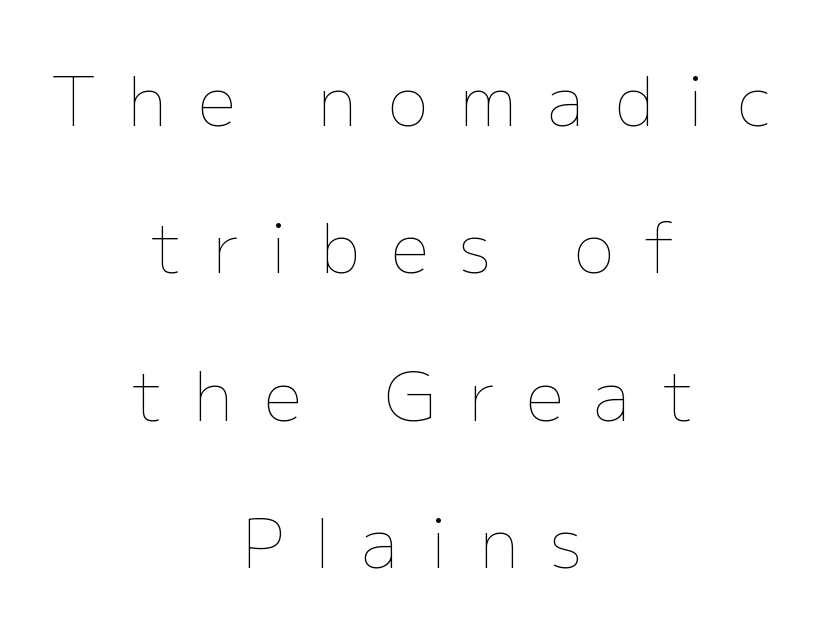
The image shows 67 px thin type, upright; set centered, loose line spacing (2.2x), unusually wide letter spacing (+0.47 em), not underlined; low stroke contrast and a medium x-height.
